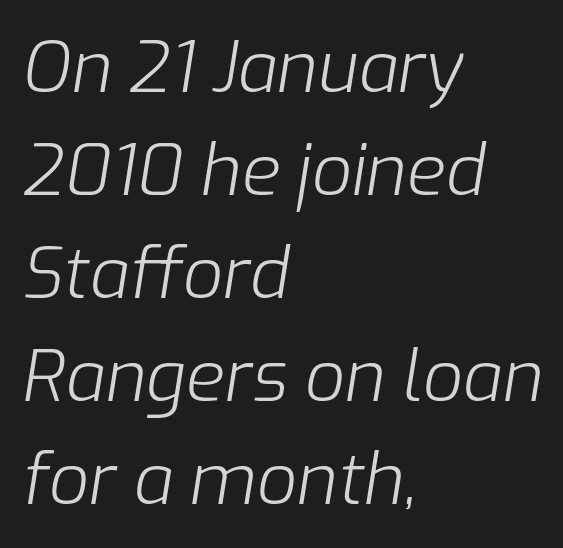
Teacher's note: observe the even left margin — that is flush-left alignment. Here the designer chose a conventional face with non-uniform glyph widths. Unmarked baselines from the first word to the last. This is oblique type, the kind used for emphasis or titles. Caption: face not bold, strokes unweighted.
